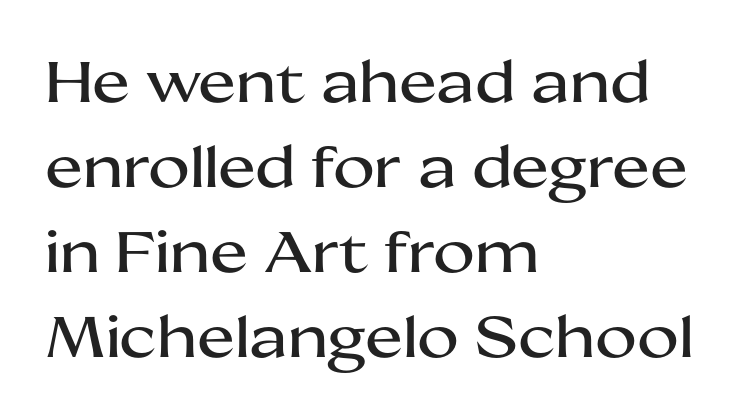
The image shows 57 px wide type, upright; set left-aligned, normal line spacing (1.49x), normal letter spacing, not underlined; medium stroke contrast and a medium x-height.
